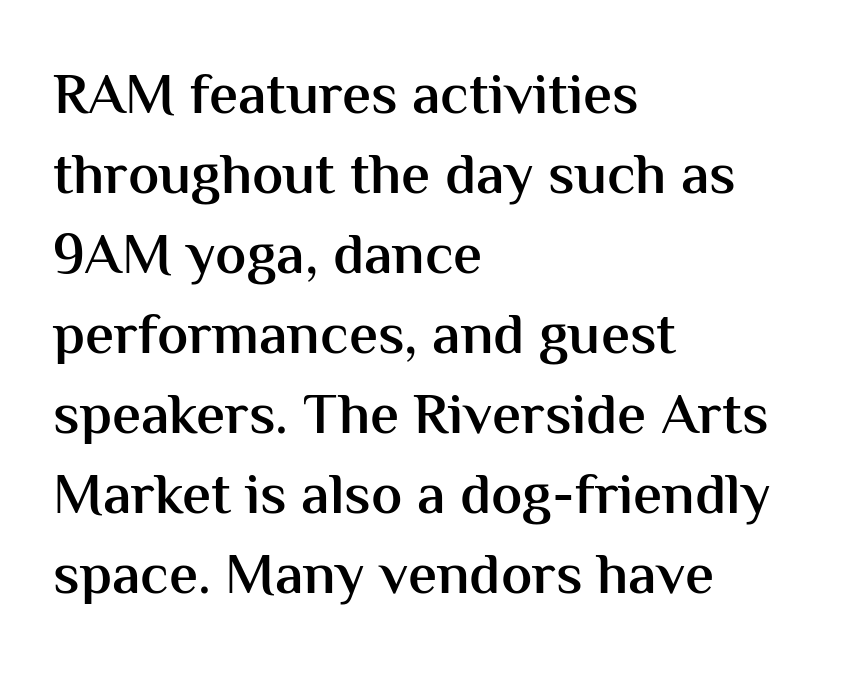
The image shows 58 px semibold sans-serif type, upright; set left-aligned, normal line spacing (1.38x), normal letter spacing, not underlined; medium stroke contrast and a medium x-height.
